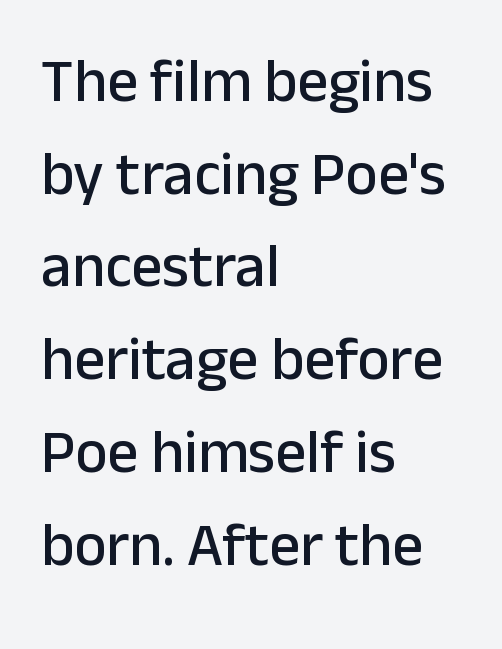
Q: Is the text italic (slanted)? A: No, it is upright.
Q: Is the typeface a serif or a sans-serif typeface? A: Sans-serif.
Q: Is the text underlined? A: No.
Q: How is the paragraph aligned? A: Left-aligned.
Q: Is the spacing between letters normal or unusually wide? A: Normal.
Q: Is the spacing between lines tight, normal or loose? A: Normal.
Q: Width (condensed, normal, or wide)? A: Normal.
Q: Stroke contrast? A: Low.
Q: x-height? A: Medium.
Q: Monospaced? A: No.
